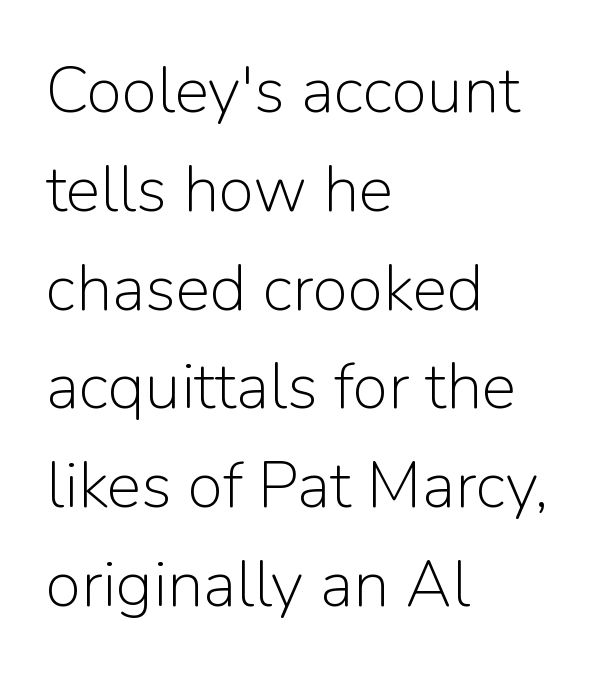
The image shows 65 px light sans-serif type, upright; set left-aligned, normal line spacing (1.52x), normal letter spacing, not underlined; low stroke contrast and a medium x-height.
